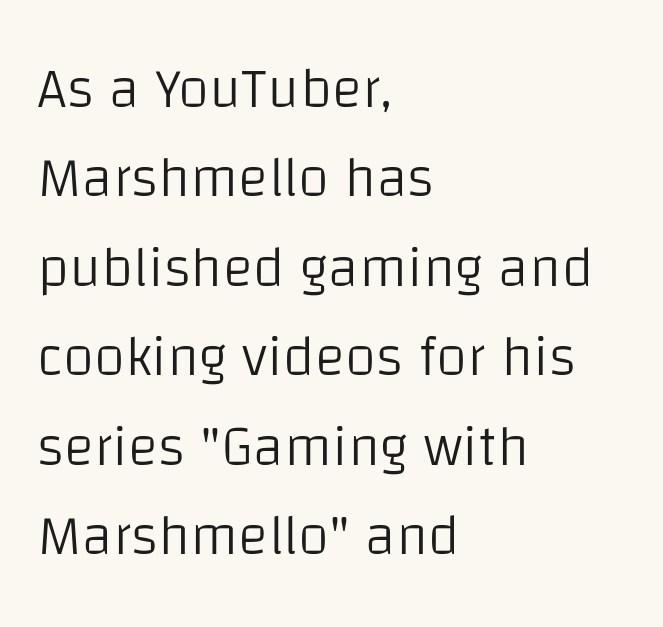
Regarding leading, the lines here are spaced in the standard way. Notice how the passage keeps a crisp vertical edge on the left only. Each letter's strokes conclude bluntly, with no projecting serifs. The specimen reads as upright at a glance. Compared with a typical body face, this is equally light or lighter still.
